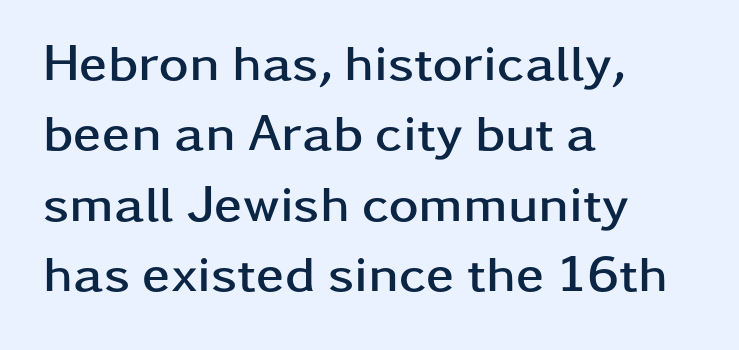
The image shows 51 px semibold, wide sans-serif type, upright; set left-aligned, normal line spacing (1.38x), normal letter spacing, not underlined; low stroke contrast and a medium x-height.
